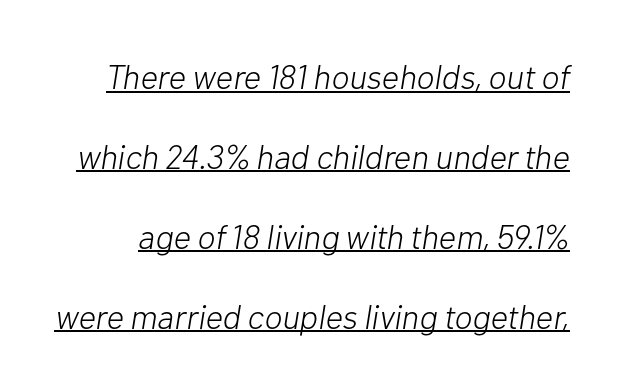
The image shows 34 px light type, italic (leaning right); set loose line spacing (2.35x), normal letter spacing, underlined; low stroke contrast and a medium x-height.
